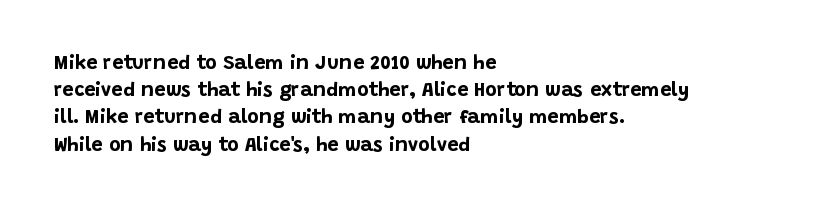
The image shows 20 px bold type, upright; set left-aligned, normal line spacing (1.36x), normal letter spacing, not underlined.
